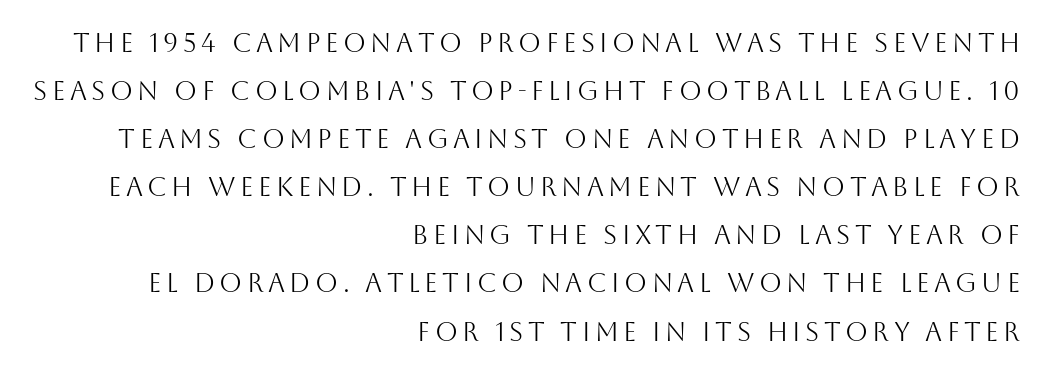
Q: Is the text bold? A: No.
Q: Is the text italic (slanted)? A: No, it is upright.
Q: Is the text underlined? A: No.
Q: How is the paragraph aligned? A: Right-aligned.
